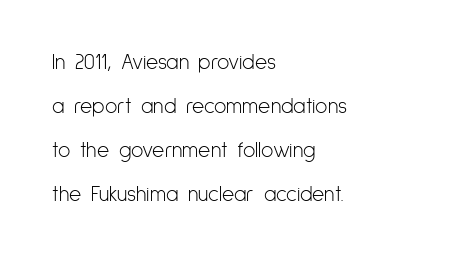
The image shows 21 px text type, upright; set left-aligned, loose line spacing (2.1x), normal letter spacing, not underlined.
